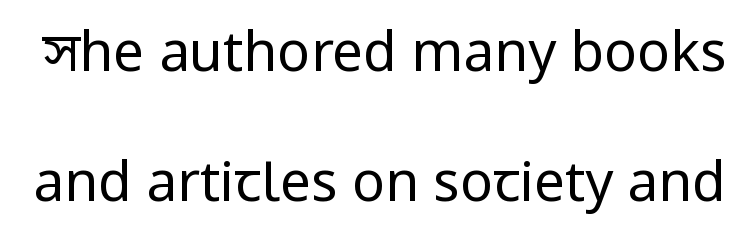
Serifs: no, the terminals of the letterforms are clean. A light-to-regular cut is what we see here. Observe the ordinary spacing: letters are neighbours, not strangers. The area under the type is left untouched.
